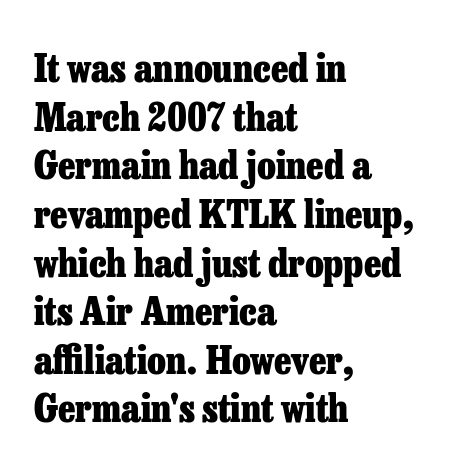
{"serif": "yes", "italic": "no", "bold": "yes", "weight": "heavy", "width": "normal", "stroke_contrast": "low", "x_height": "medium", "monospaced": "no", "underline": "no", "align": "left", "line_spacing": "normal", "line_spacing_ratio": 1.28, "letter_spacing": "normal", "letter_spacing_em": 0.0, "glyph_px": 38}
